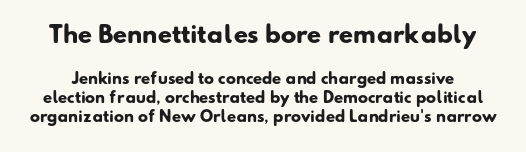
{"bold": "yes", "underline": "no", "line_spacing": "normal", "line_spacing_ratio": 1.26, "letter_spacing": "normal", "letter_spacing_em": 0.0, "larger_block": "first", "size_ratio": 1.53, "glyph_px": 23}
